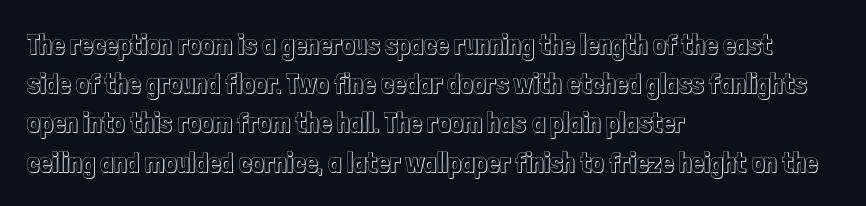
Looks like regular typesetting: each glyph gets only the width it needs. Glance below the letters and you will spot only blank space. This rendering leaves character spacing at its baseline value. The letters stand upright; this is a roman face. This rendering uses left alignment, leaving the right contour irregular. Whoever set this chose a conventional vertical rhythm.
